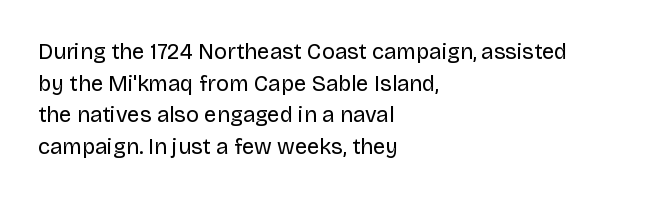
Q: Is the text bold? A: No.
Q: Is the text italic (slanted)? A: No, it is upright.
Q: Is the text underlined? A: No.
Q: How is the paragraph aligned? A: Left-aligned.
Q: Is the spacing between letters normal or unusually wide? A: Normal.
Q: Is the spacing between lines tight, normal or loose? A: Normal.
